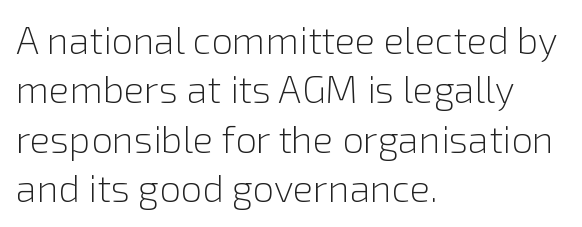
{"serif": "no", "italic": "no", "bold": "no", "weight": "light", "width": "normal", "stroke_contrast": "low", "x_height": "medium", "monospaced": "no", "underline": "no", "align": "left", "line_spacing": "normal", "line_spacing_ratio": 1.3, "letter_spacing": "normal", "letter_spacing_em": 0.0, "glyph_px": 38}
